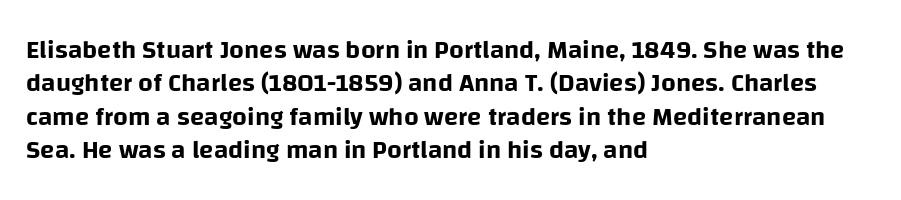
Q: Is the text italic (slanted)? A: No, it is upright.
Q: Is the text underlined? A: No.
Q: How is the paragraph aligned? A: Left-aligned.
Q: Is the spacing between letters normal or unusually wide? A: Normal.
Q: Is the spacing between lines tight, normal or loose? A: Normal.
